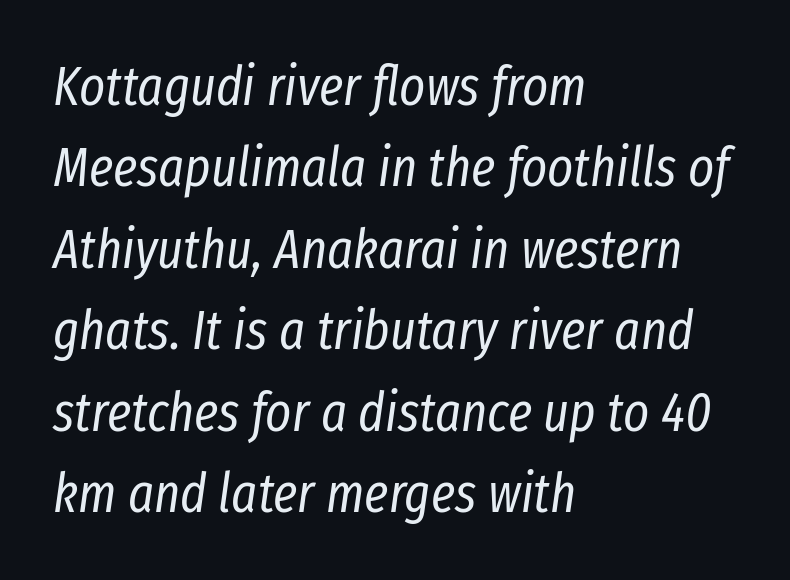
{"italic": "yes", "lean": "right", "slant_degrees": 8, "bold": "no", "weight": "regular", "width": "condensed", "stroke_contrast": "low", "x_height": "medium", "monospaced": "no", "underline": "no", "align": "left", "line_spacing": "normal", "line_spacing_ratio": 1.48, "letter_spacing": "normal", "letter_spacing_em": 0.0, "glyph_px": 55}
